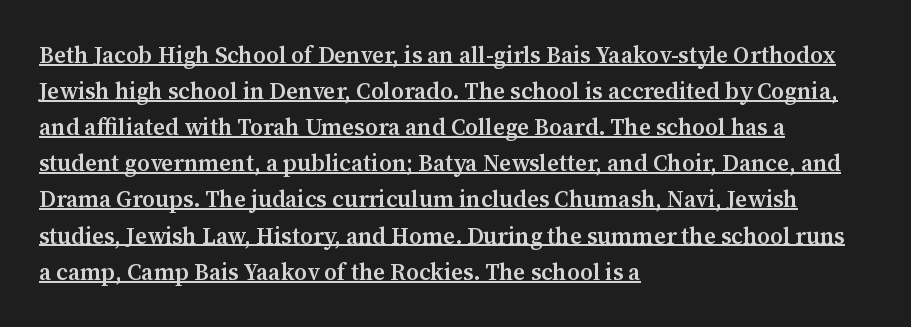
{"italic": "no", "bold": "semi", "underline": "yes", "align": "left", "line_spacing": "normal", "line_spacing_ratio": 1.57, "letter_spacing": "normal", "letter_spacing_em": 0.0, "glyph_px": 23}
